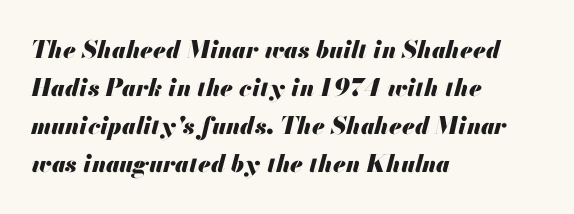
The typesetting leans heavy: a genuine bold. Visually the block forms a straight wall on the left and a jagged coastline on the right. The strip under each line holds only bare page. A typesetter would call this leading conventional body-copy spacing. The lettering tilts uniformly, giving the passage an italic look. Compared with typical body copy, the letter spacing here is the same.
